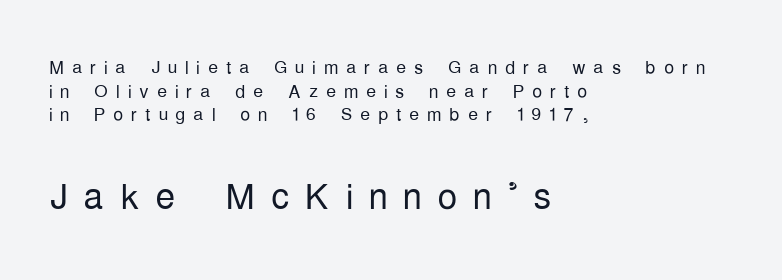
{"serif": "no", "italic": "no", "bold": "no", "weight": "light", "width": "condensed", "stroke_contrast": "low", "x_height": "medium", "monospaced": "no", "underline": "no", "align": "left", "line_spacing": "tight", "line_spacing_ratio": 0.95, "letter_spacing": "wide", "letter_spacing_em": 0.31, "larger_block": "second", "size_ratio": 2.0, "glyph_px": 50}
